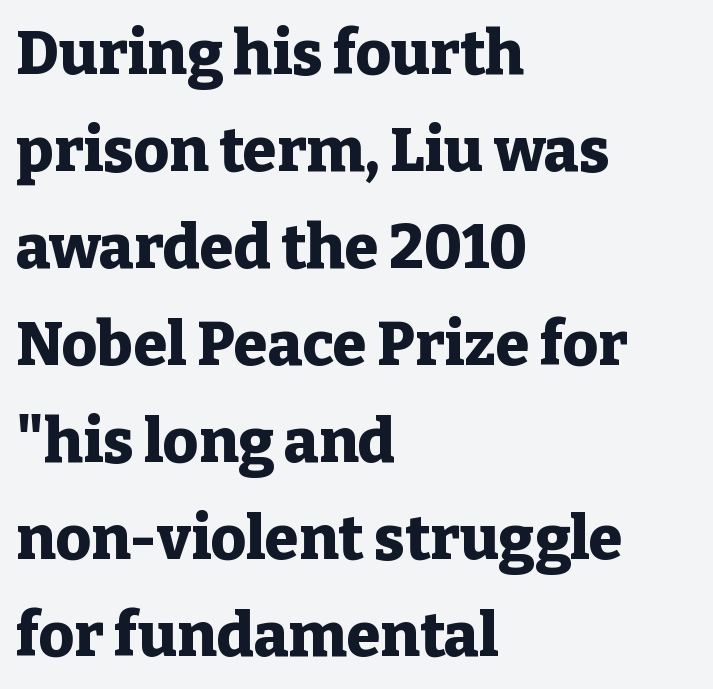
If you measured baseline to baseline, you'd find a middling distance. These lines are rendered in a variable-pitch font. Decoration check: the copy has no underline. The letters stand straight up with perfectly vertical stems.
